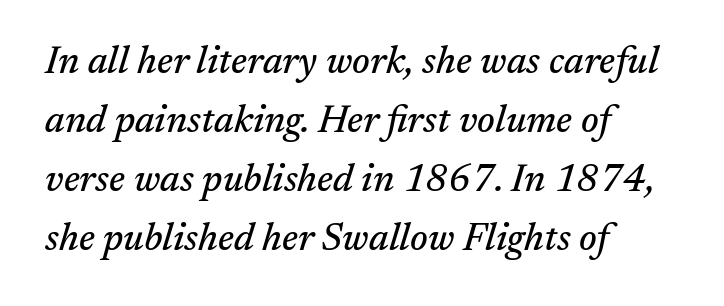
The image shows 38 px serif type, italic (leaning right); set left-aligned, normal line spacing (1.55x), normal letter spacing, not underlined; medium stroke contrast and a medium x-height.
